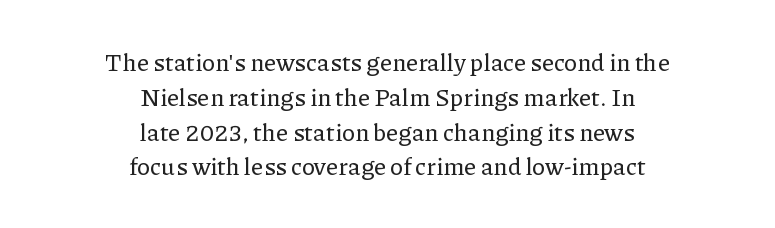
{"italic": "no", "underline": "no", "align": "center", "line_spacing": "normal", "line_spacing_ratio": 1.45, "letter_spacing": "normal", "letter_spacing_em": 0.0, "glyph_px": 24}
